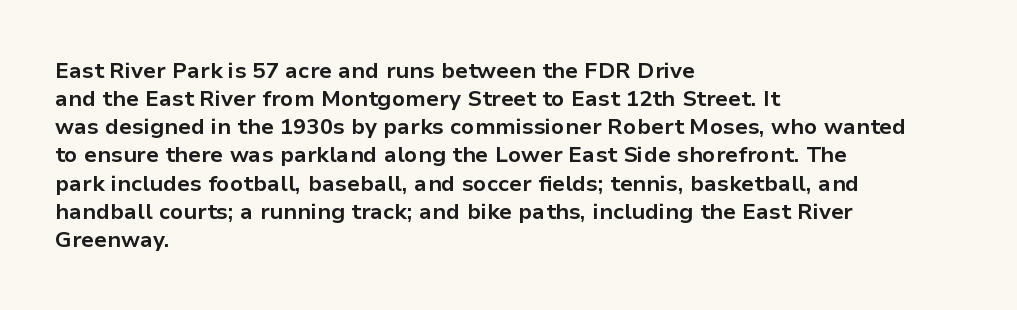
The image shows 22 px bold type, upright; set left-aligned, normal line spacing (1.28x), normal letter spacing, not underlined.
